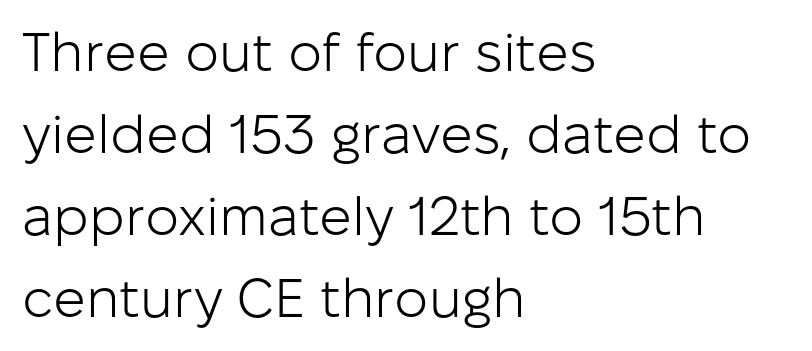
{"serif": "no", "italic": "no", "bold": "no", "weight": "light", "width": "normal", "stroke_contrast": "low", "x_height": "medium", "monospaced": "no", "underline": "no", "align": "left", "line_spacing": "normal", "line_spacing_ratio": 1.52, "letter_spacing": "normal", "letter_spacing_em": 0.0, "glyph_px": 54}
